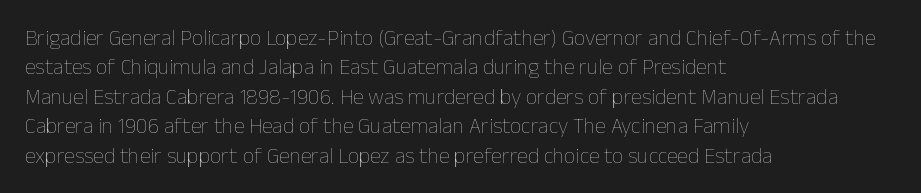
{"italic": "no", "bold": "no", "underline": "no", "align": "left", "line_spacing": "normal", "line_spacing_ratio": 1.34, "letter_spacing": "normal", "letter_spacing_em": 0.0, "glyph_px": 22}
